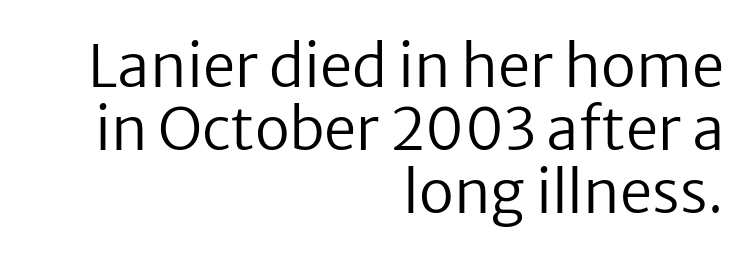
{"serif": "no", "italic": "no", "bold": "no", "weight": "regular", "width": "normal", "stroke_contrast": "low", "x_height": "medium", "monospaced": "no", "underline": "no", "align": "right", "line_spacing": "tight", "line_spacing_ratio": 1.09, "letter_spacing": "normal", "letter_spacing_em": 0.0, "glyph_px": 58}
